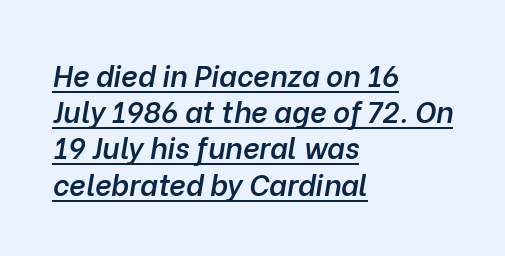
This sample has the flowing, uneven cadence of proportional lettering. The whole block is typeset with a tilt. A classic flush-left, rag-right setting is used for this passage. Spacing between characters is what you'd get straight out of the box. The typesetting leans somewhat heavy: a semibold.
